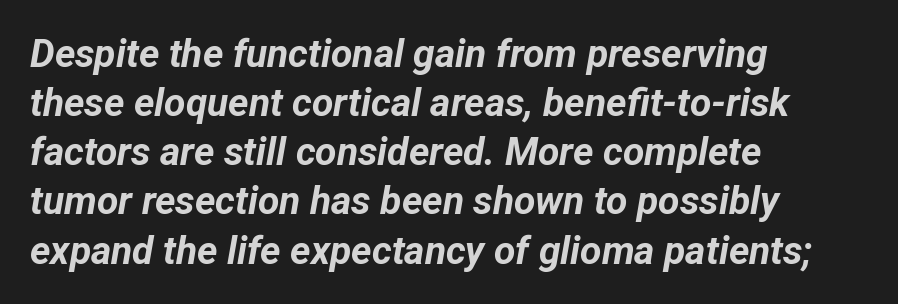
Q: Is the text bold? A: Yes.
Q: Is the text italic (slanted)? A: Yes, it leans right by about 12 degrees.
Q: Is the text underlined? A: No.
Q: How is the paragraph aligned? A: Left-aligned.
Q: Is the spacing between letters normal or unusually wide? A: Normal.
Q: Is the spacing between lines tight, normal or loose? A: Normal.
Q: Width (condensed, normal, or wide)? A: Normal.
Q: Stroke contrast? A: Low.
Q: x-height? A: Medium.
Q: Monospaced? A: No.
